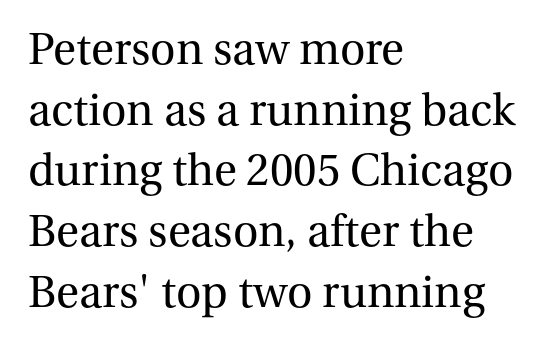
{"serif": "yes", "italic": "no", "bold": "no", "weight": "regular", "width": "normal", "stroke_contrast": "medium", "x_height": "medium", "monospaced": "no", "underline": "no", "align": "left", "line_spacing": "normal", "line_spacing_ratio": 1.29, "letter_spacing": "normal", "letter_spacing_em": 0.0, "glyph_px": 47}
